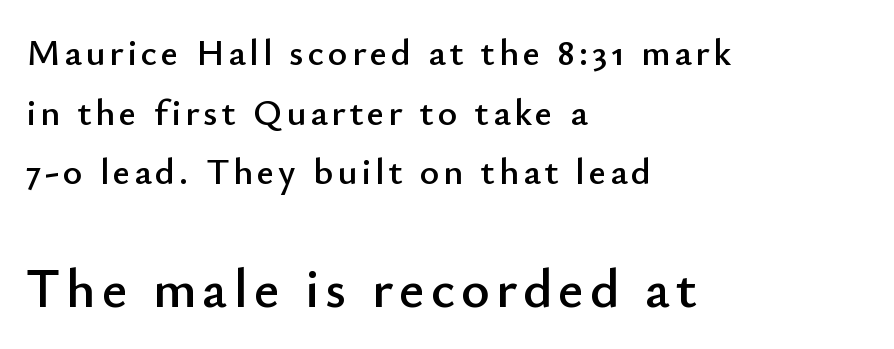
Q: Is the text italic (slanted)? A: No, it is upright.
Q: Is the typeface a serif or a sans-serif typeface? A: Sans-serif.
Q: Is the text underlined? A: No.
Q: How is the paragraph aligned? A: Left-aligned.
Q: Is the spacing between lines tight, normal or loose? A: Normal.
Q: Which block of text is set in a larger size, the first (top) or the second (bottom)? A: The second (bottom) one.
Q: Width (condensed, normal, or wide)? A: Normal.
Q: Stroke contrast? A: Low.
Q: x-height? A: Small.
Q: Monospaced? A: No.
